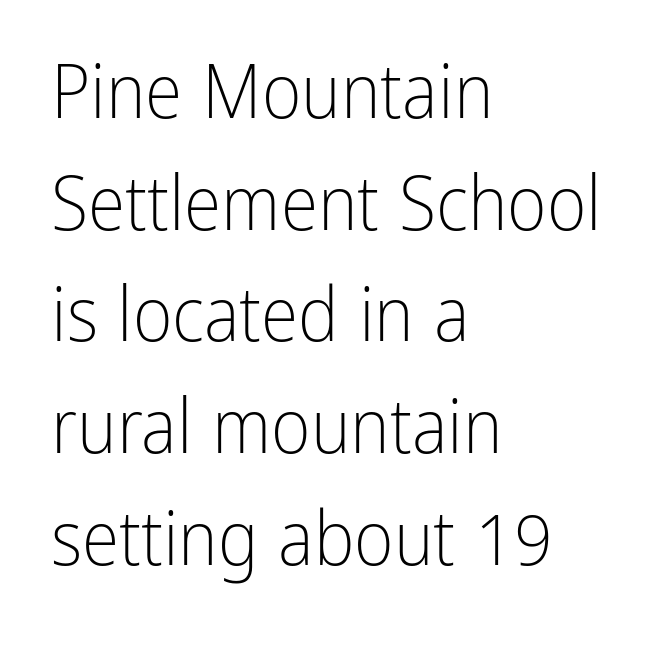
Here the designer chose a conventional face with non-uniform glyph widths. Decoration check: the copy has no underline. Is the letter spacing exaggerated? No — it looks like the ordinary default. This sample keeps an unexceptional amount of space between lines. In terms of letterform style, serifs are entirely absent. The face looks like a standard text weight, possibly lighter.
